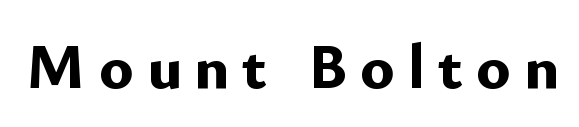
The image shows 64 px bold sans-serif type, upright; set unusually wide letter spacing (+0.2 em), not underlined; low stroke contrast and a small x-height.
